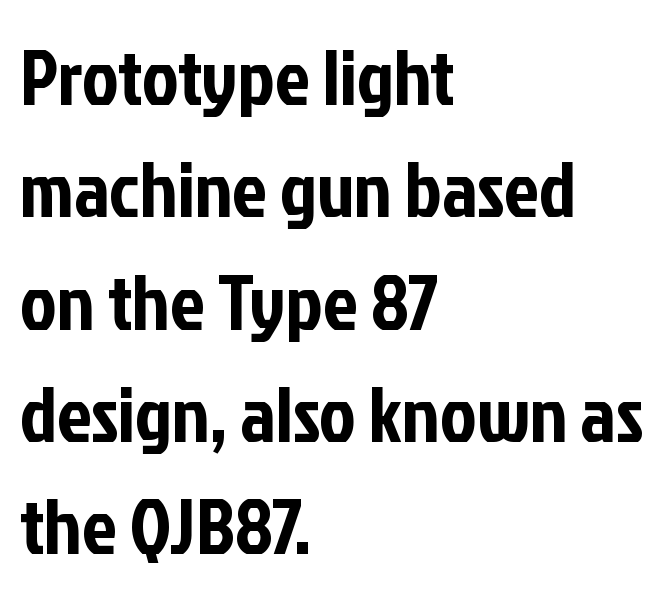
The image shows 78 px condensed sans-serif type, upright; set left-aligned, normal line spacing (1.44x), normal letter spacing, not underlined; low stroke contrast and a medium x-height.
